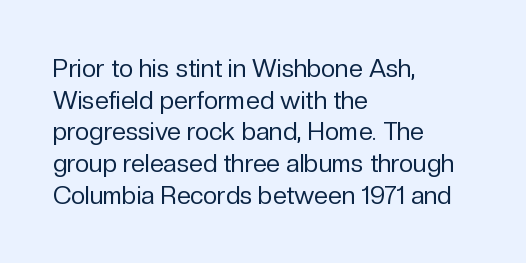
{"italic": "no", "bold": "no", "underline": "no", "align": "left", "line_spacing": "normal", "line_spacing_ratio": 1.27, "letter_spacing": "normal", "letter_spacing_em": 0.0, "glyph_px": 25}
